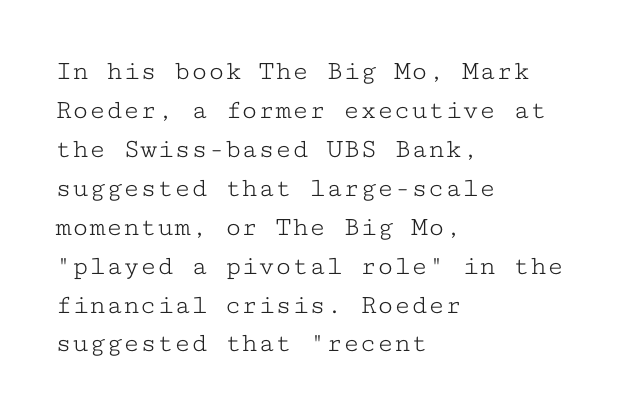
{"serif": "yes", "italic": "no", "bold": "no", "weight": "light", "width": "wide", "stroke_contrast": "low", "x_height": "medium", "monospaced": "yes", "underline": "no", "align": "left", "line_spacing": "normal", "line_spacing_ratio": 1.39, "letter_spacing": "normal", "letter_spacing_em": 0.0, "glyph_px": 28}
